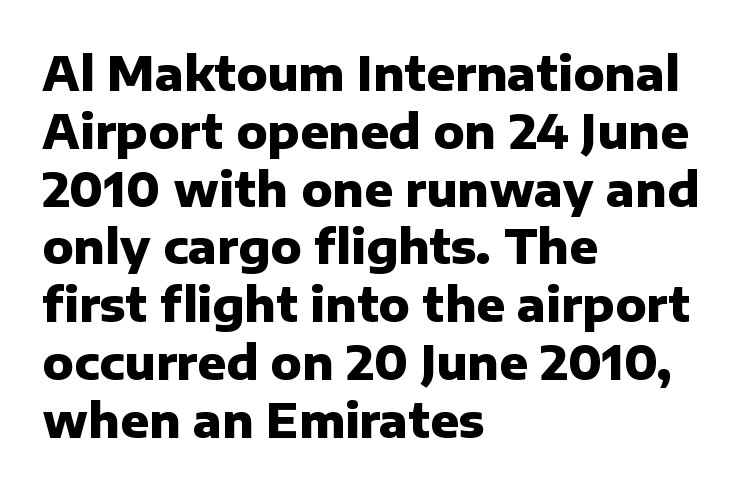
The image shows 47 px heavy sans-serif type, upright; set left-aligned, line spacing 1.23x, normal letter spacing, not underlined; low stroke contrast and a medium x-height.
